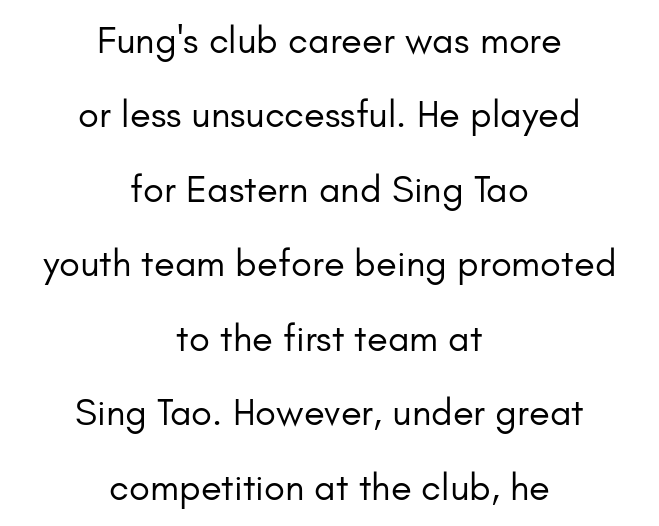
{"serif": "no", "italic": "no", "bold": "no", "weight": "regular", "width": "normal", "stroke_contrast": "low", "x_height": "small", "monospaced": "no", "underline": "no", "align": "center", "line_spacing": "loose", "line_spacing_ratio": 1.96, "letter_spacing": "normal", "letter_spacing_em": 0.0, "glyph_px": 38}
